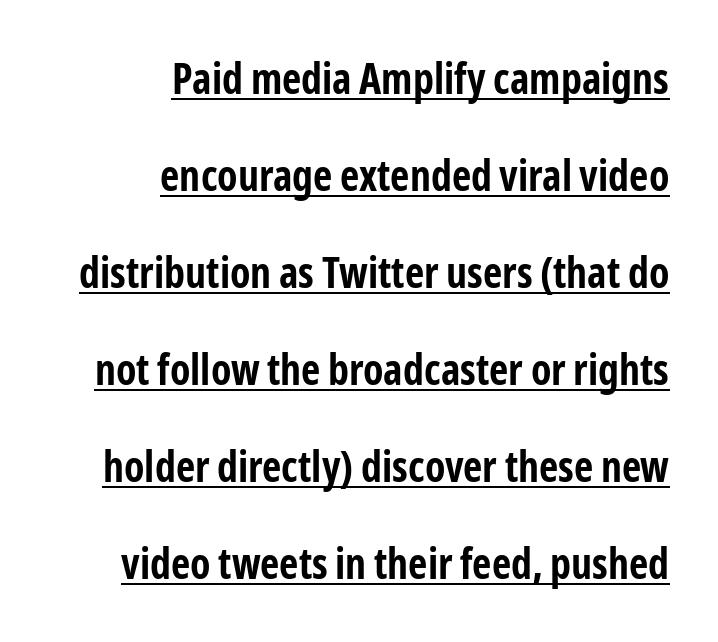
The image shows 42 px bold, condensed sans-serif type, upright; set right-aligned, loose line spacing (2.31x), normal letter spacing, underlined; low stroke contrast and a medium x-height.
